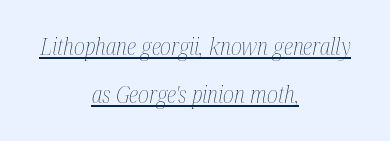
The image shows 23 px text type, italic (leaning right); set centered, loose line spacing (2.09x), normal letter spacing, underlined.
